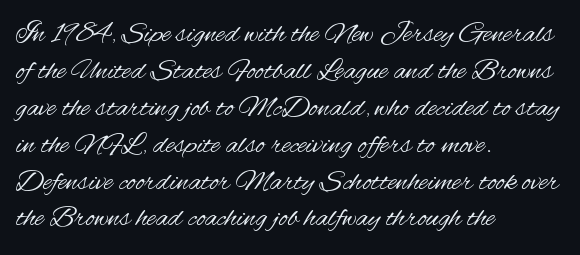
{"serif": "no", "bold": "no", "weight": "regular", "width": "condensed", "stroke_contrast": "medium", "x_height": "small", "monospaced": "no", "underline": "no", "align": "left", "line_spacing_ratio": 1.23, "letter_spacing": "normal", "letter_spacing_em": 0.0, "glyph_px": 30}
